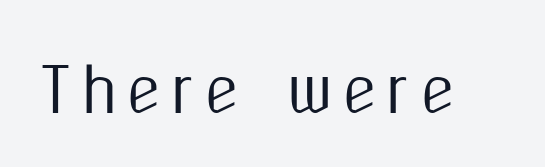
The image shows 62 px condensed sans-serif type, upright; set not underlined; medium stroke contrast and a medium x-height.
